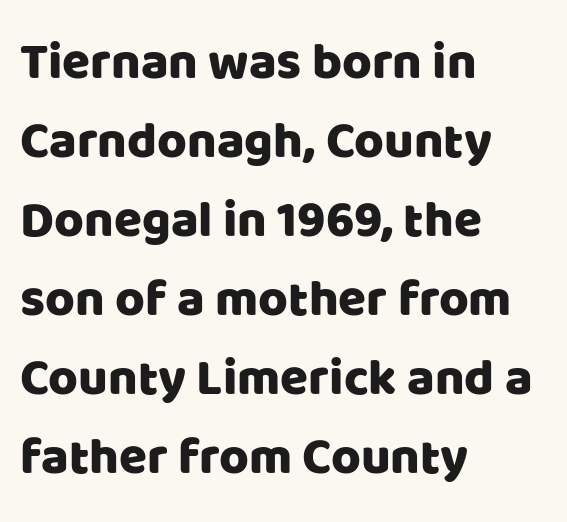
Q: Is the text italic (slanted)? A: No, it is upright.
Q: Is the typeface a serif or a sans-serif typeface? A: Sans-serif.
Q: Is the text underlined? A: No.
Q: How is the paragraph aligned? A: Left-aligned.
Q: Is the spacing between letters normal or unusually wide? A: Normal.
Q: Is the spacing between lines tight, normal or loose? A: Normal.
Q: Width (condensed, normal, or wide)? A: Normal.
Q: Stroke contrast? A: Low.
Q: x-height? A: Large.
Q: Monospaced? A: No.
